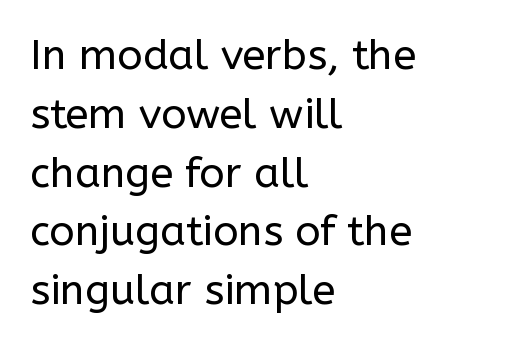
Q: Is the text bold? A: No.
Q: Is the text italic (slanted)? A: No, it is upright.
Q: Is the typeface a serif or a sans-serif typeface? A: Sans-serif.
Q: Is the text underlined? A: No.
Q: How is the paragraph aligned? A: Left-aligned.
Q: Is the spacing between letters normal or unusually wide? A: Normal.
Q: Is the spacing between lines tight, normal or loose? A: Normal.
Q: Width (condensed, normal, or wide)? A: Normal.
Q: Stroke contrast? A: Low.
Q: x-height? A: Medium.
Q: Monospaced? A: No.
